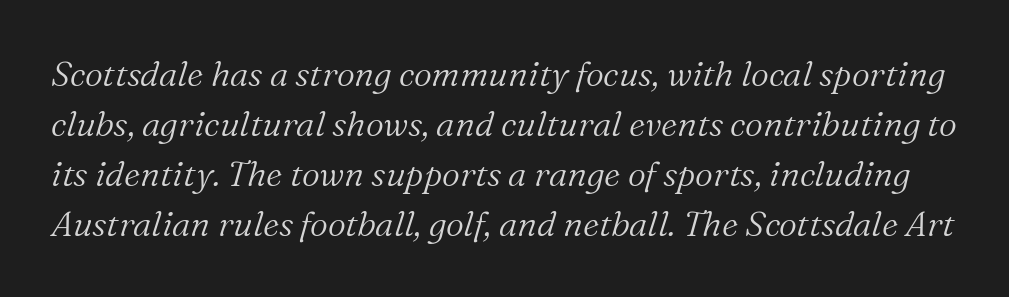
The vertical gap from one line to the next is medium. Notice how the stems are inclined rather than vertical — that's the hallmark of italics. The weight would be labelled regular, book, light, or lighter still. Students, note that the glyphs here touch the page at normal intervals. Lines of text with bare space underneath. Here the designer chose a conventional face with non-uniform glyph widths.
